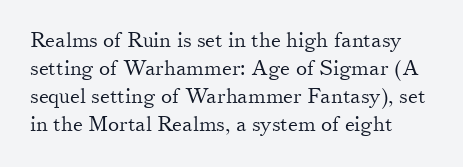
Visually the block forms a straight wall on the left and a jagged coastline on the right. Style check: upright. Bold? No — there's no thickening of the strokes. Notice how descenders clear the ascenders below comfortably — that's standard leading. Each word holds together tightly as a unit, with standard inter-letter gaps.
